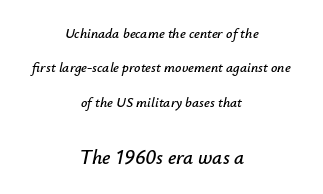
The image shows 20 px text type, italic (leaning right); set centered, loose line spacing (2.46x), normal letter spacing, not underlined; the second (bottom) block is 1.43x larger.
